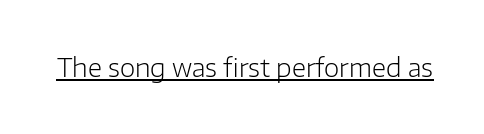
The letterforms sit at book weight or below. Posture: upright roman. Here the glyphs are tracked normally, forming tight word shapes. The words here are underlined.
